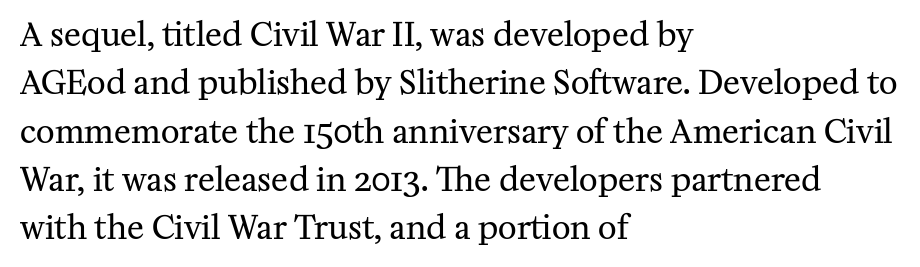
The characters are drawn with everyday or finer stroke widths. To sum up the face: it has serifs. This sample uses an upright cut, with every glyph sitting square on the baseline. Each word holds together tightly as a unit, with standard inter-letter gaps.
